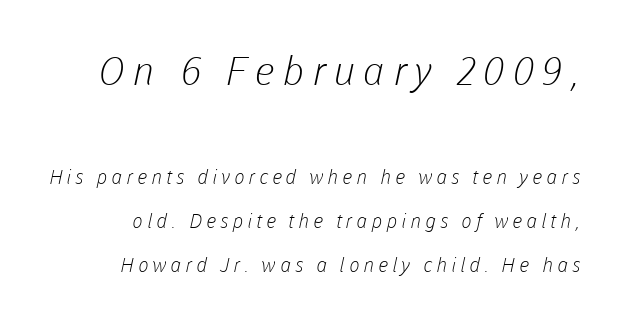
The image shows 40 px light sans-serif type; set loose line spacing (2.2x), unusually wide letter spacing (+0.2 em), not underlined; the first (top) block is 2.0x larger; low stroke contrast and a medium x-height.
